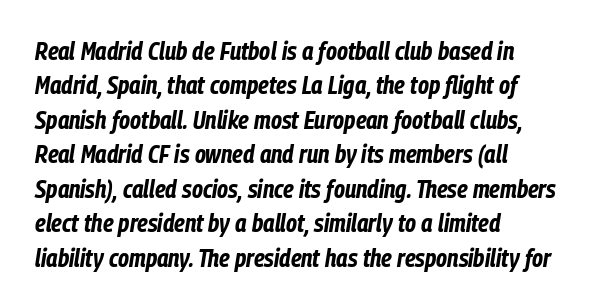
No extra tracking has been applied to these lines. Caption: bold face, heavy strokes. The rendering uses a moderate line-height, typical for paragraphs. The foot of each line stays bare and open. Casual observation: everything's shoved over to the left. Compared with ordinary roman type, these characters are visibly tilted.
